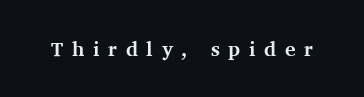
{"italic": "no", "bold": "yes", "underline": "no", "letter_spacing": "wide", "letter_spacing_em": 0.43, "glyph_px": 20}
